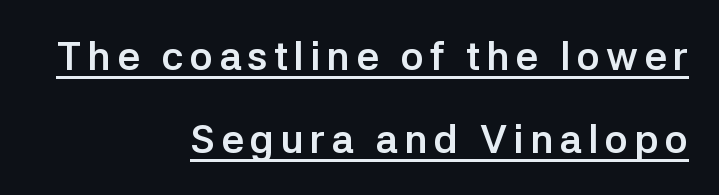
The image shows 40 px semibold sans-serif type, upright; set right-aligned, loose line spacing (2.08x), underlined; low stroke contrast and a medium x-height.
